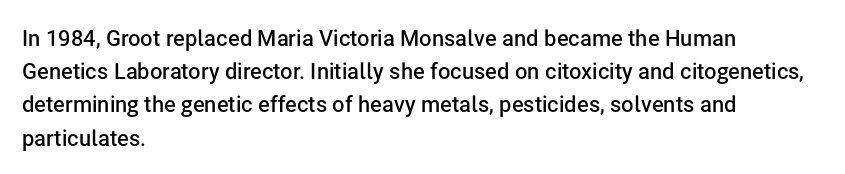
The image shows 22 px text type, upright; set left-aligned, normal line spacing (1.51x), normal letter spacing, not underlined.
